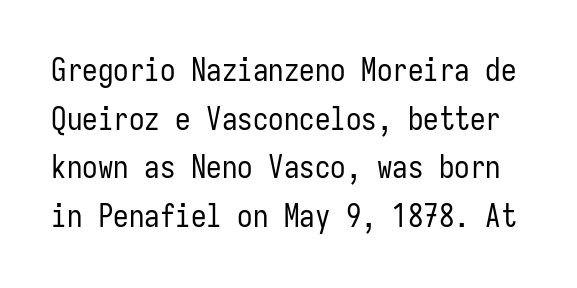
Think of a typewriter: that constant character pitch is what you see here. Between one letter and the next there's only the usual sliver of space. The specimen omits any rule beneath the text block's lines. Is there any slant? The stems are plumb.
